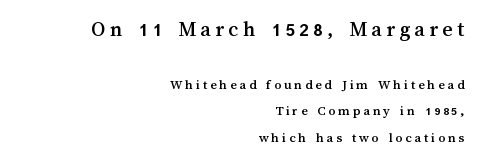
{"italic": "no", "underline": "no", "align": "right", "line_spacing_ratio": 1.88, "letter_spacing": "wide", "letter_spacing_em": 0.2, "larger_block": "first", "size_ratio": 1.57, "glyph_px": 22}
